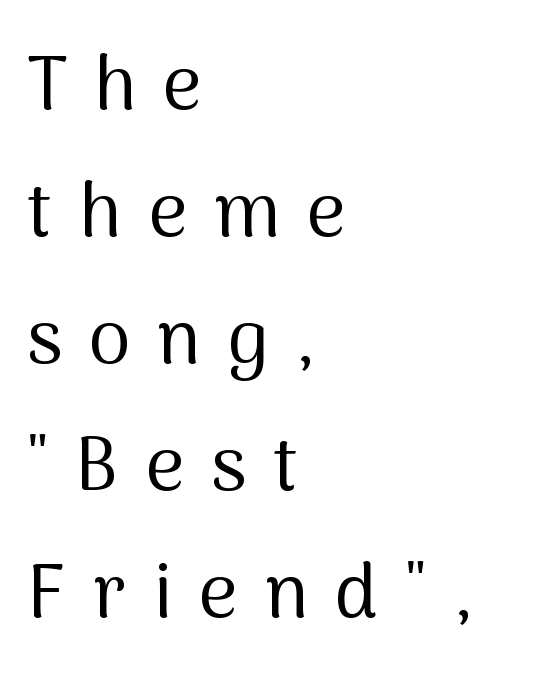
The image shows 76 px regular-weight sans-serif type, upright; set left-aligned, normal line spacing (1.67x), unusually wide letter spacing (+0.35 em), not underlined; medium stroke contrast and a medium x-height.
